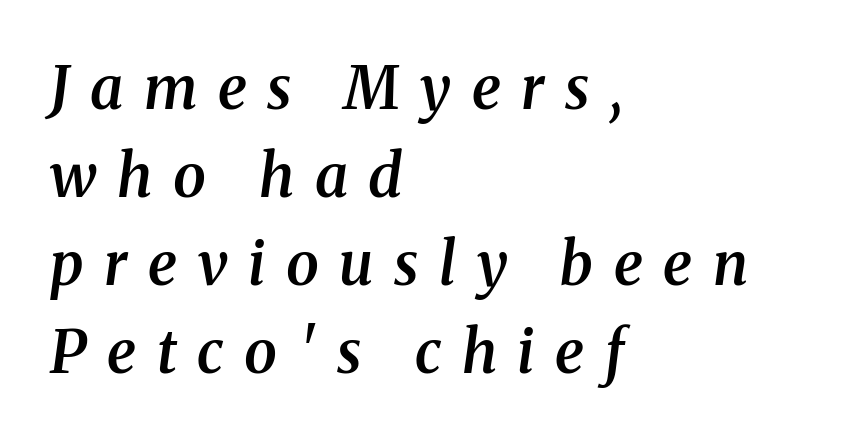
The image shows 59 px semibold serif type, italic (leaning right); set left-aligned, normal line spacing (1.49x), unusually wide letter spacing (+0.35 em), not underlined; medium stroke contrast and a medium x-height.
